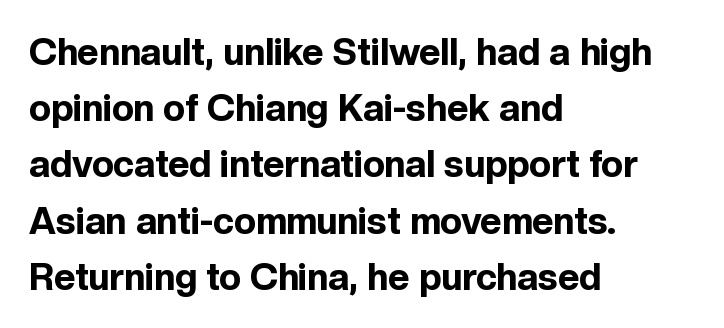
Pretty heavy lettering here — definitely bold. The lines sit at an ordinary, default distance from one another. Left-aligned paragraph, ragged on the right. A typesetter would call this zero additional tracking.
